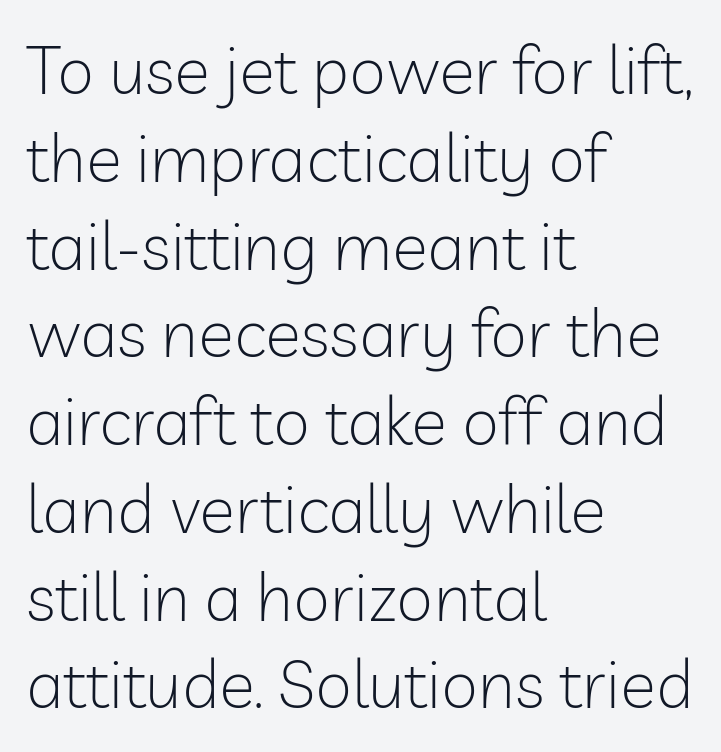
Plain, unruled lines of type. The rendering uses natural spacing where letterforms have individual widths. A typesetter would call this leading conventional body-copy spacing. One-word summary of the alignment: left. The cut favours lightness, reaching ordinary text weight at its darkest.
